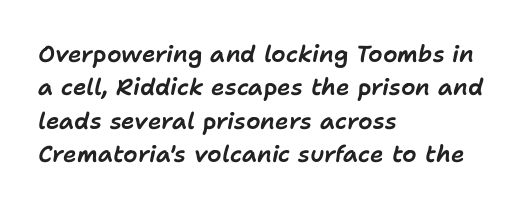
The image shows 23 px text type, italic (leaning right); set left-aligned, normal line spacing (1.45x), normal letter spacing, not underlined.
